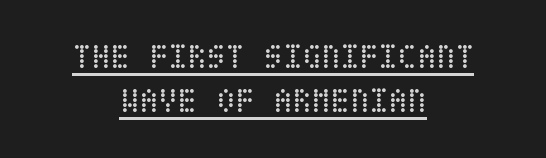
{"italic": "no", "bold": "no", "weight": "regular", "width": "condensed", "stroke_contrast": "low", "x_height": "large", "underline": "yes", "align": "center", "line_spacing": "normal", "line_spacing_ratio": 1.27, "letter_spacing": "normal", "letter_spacing_em": 0.0, "glyph_px": 35}
